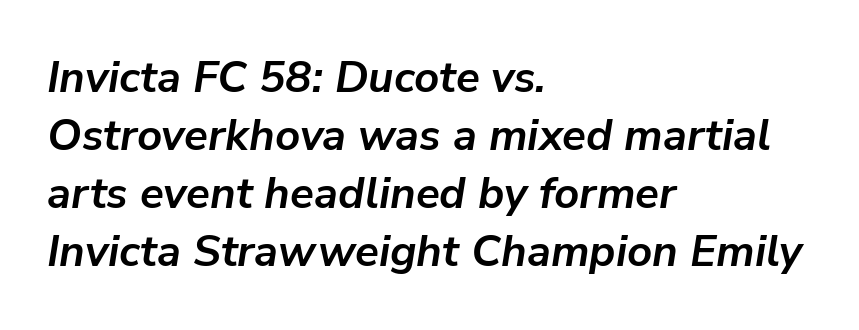
{"italic": "yes", "lean": "right", "slant_degrees": 9, "bold": "yes", "weight": "semibold", "width": "normal", "stroke_contrast": "low", "x_height": "medium", "monospaced": "no", "underline": "no", "align": "left", "line_spacing": "normal", "line_spacing_ratio": 1.32, "letter_spacing": "normal", "letter_spacing_em": 0.0, "glyph_px": 44}
